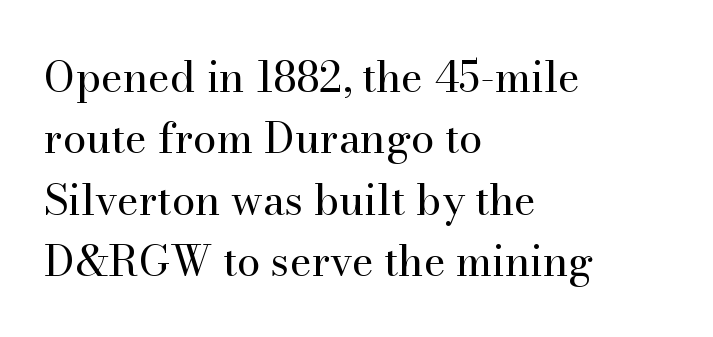
Underlining? Definitely not there. The axis of the letterforms is exactly vertical. Weight: regular or lighter. A typesetter would call this proportional, since set widths differ per character. The block of text has a typical density, with ordinary space between rows.
